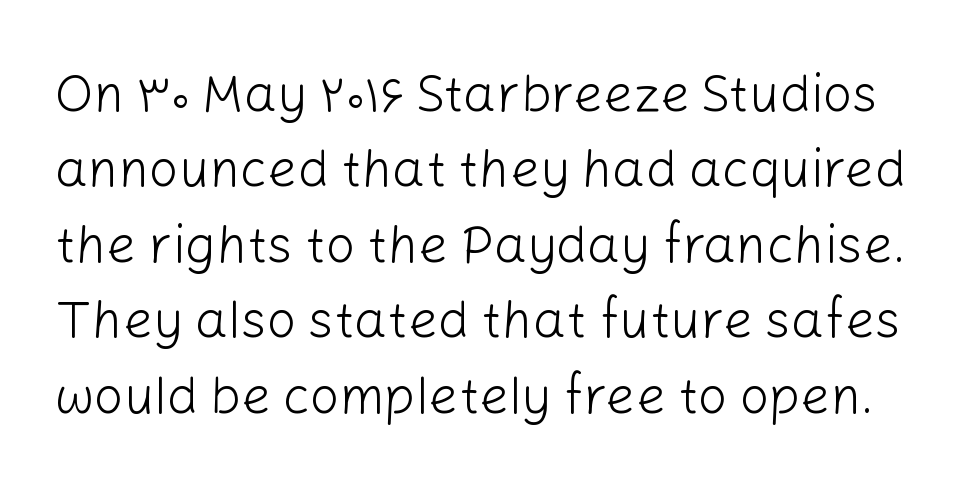
Q: Is the text bold? A: No.
Q: Is the text italic (slanted)? A: No, it is upright.
Q: Is the typeface a serif or a sans-serif typeface? A: Sans-serif.
Q: Is the text underlined? A: No.
Q: Is the spacing between letters normal or unusually wide? A: Normal.
Q: Is the spacing between lines tight, normal or loose? A: Normal.
Q: Width (condensed, normal, or wide)? A: Normal.
Q: Stroke contrast? A: Low.
Q: x-height? A: Medium.
Q: Monospaced? A: No.
